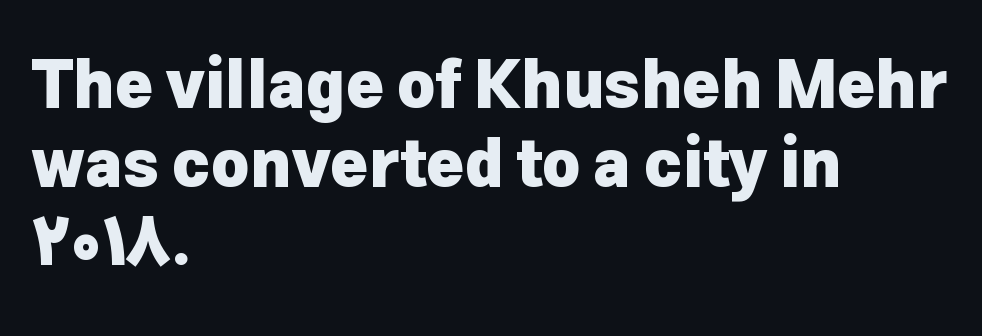
{"serif": "no", "italic": "no", "bold": "yes", "weight": "heavy", "width": "normal", "stroke_contrast": "low", "x_height": "medium", "monospaced": "no", "underline": "no", "align": "left", "line_spacing_ratio": 1.21, "letter_spacing": "normal", "letter_spacing_em": 0.0, "glyph_px": 65}
